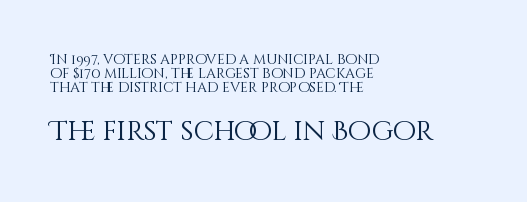
Q: Is the text bold? A: No.
Q: Is the text italic (slanted)? A: No, it is upright.
Q: Is the text underlined? A: No.
Q: How is the paragraph aligned? A: Left-aligned.
Q: Is the spacing between letters normal or unusually wide? A: Normal.
Q: Is the spacing between lines tight, normal or loose? A: Tight.
Q: Which block of text is set in a larger size, the first (top) or the second (bottom)? A: The second (bottom) one.
